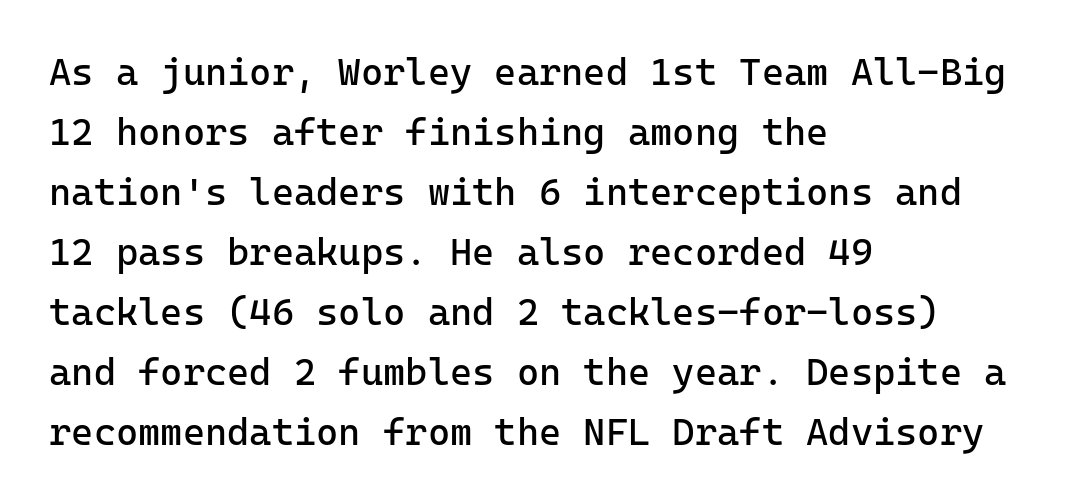
{"serif": "no", "italic": "no", "bold": "no", "weight": "regular", "width": "normal", "stroke_contrast": "low", "x_height": "medium", "monospaced": "yes", "underline": "no", "align": "left", "line_spacing": "normal", "line_spacing_ratio": 1.58, "letter_spacing": "normal", "letter_spacing_em": 0.0, "glyph_px": 38}
